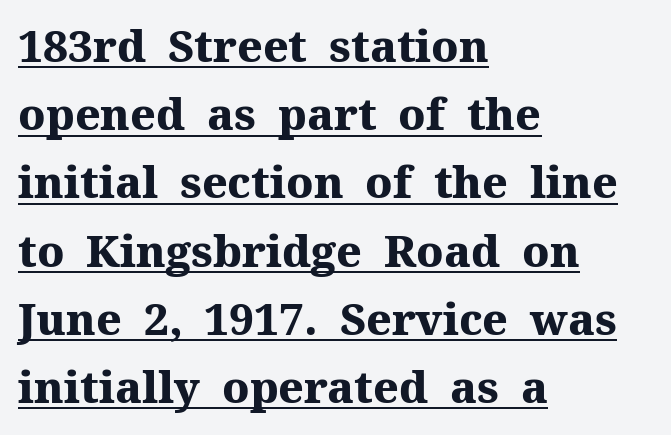
{"serif": "yes", "italic": "no", "bold": "yes", "weight": "heavy", "width": "normal", "stroke_contrast": "medium", "x_height": "medium", "monospaced": "no", "underline": "yes", "align": "left", "line_spacing": "normal", "line_spacing_ratio": 1.55, "letter_spacing": "normal", "letter_spacing_em": 0.0, "glyph_px": 44}
